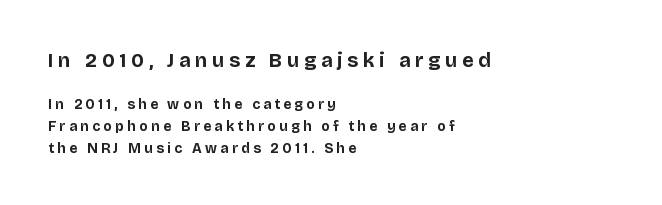
The image shows 20 px bold type, upright; set left-aligned, normal line spacing (1.56x), unusually wide letter spacing (+0.24 em), not underlined; the first (top) block is 1.43x larger.
